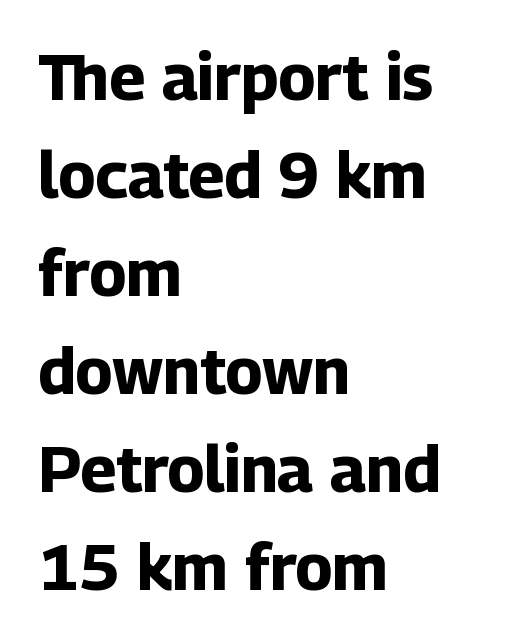
The designer went with a sans here, leaving each stem footless. Think of a printed novel: that variable character pitch is what you see here. Descender tails drop into unmarked territory. The paragraph shown leans on its left margin.
